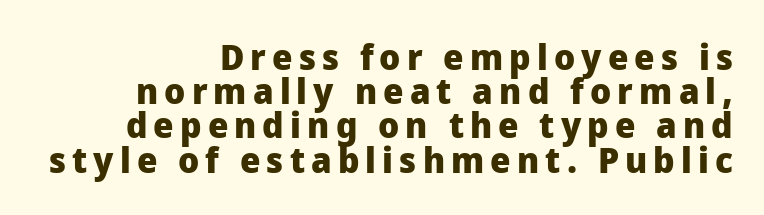
{"serif": "no", "italic": "no", "bold": "yes", "weight": "heavy", "width": "normal", "stroke_contrast": "low", "x_height": "medium", "monospaced": "no", "underline": "no", "align": "right", "line_spacing": "tight", "line_spacing_ratio": 0.95, "glyph_px": 36}
